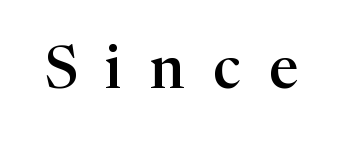
The image shows 59 px semibold serif type, upright; set unusually wide letter spacing (+0.47 em), not underlined; high stroke contrast and a medium x-height.
